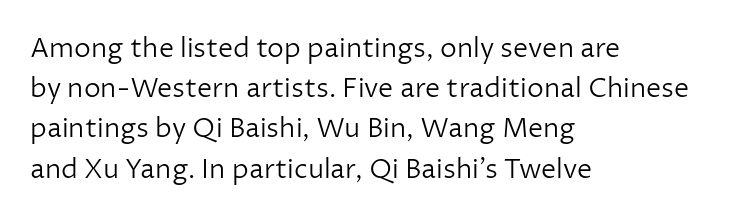
The image shows 27 px text type, upright; set left-aligned, normal line spacing (1.49x), normal letter spacing, not underlined.
